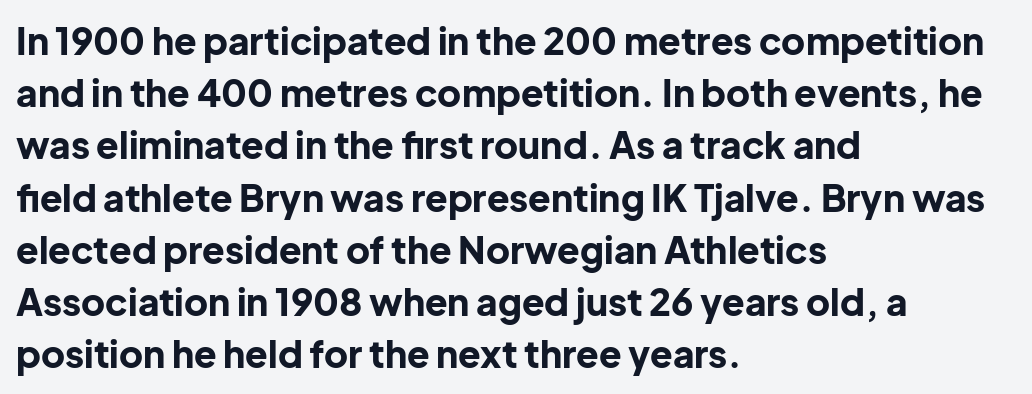
Q: Is the text bold? A: Yes.
Q: Is the text italic (slanted)? A: No, it is upright.
Q: Is the typeface a serif or a sans-serif typeface? A: Sans-serif.
Q: Is the text underlined? A: No.
Q: How is the paragraph aligned? A: Left-aligned.
Q: Is the spacing between letters normal or unusually wide? A: Normal.
Q: Is the spacing between lines tight, normal or loose? A: Normal.
Q: Width (condensed, normal, or wide)? A: Normal.
Q: Stroke contrast? A: Low.
Q: x-height? A: Medium.
Q: Monospaced? A: No.
